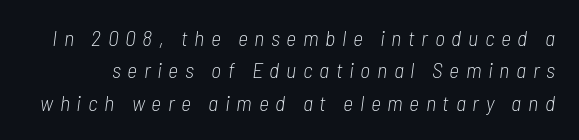
Q: Is the text bold? A: No.
Q: Is the text italic (slanted)? A: Yes, it leans right by about 7 degrees.
Q: Is the text underlined? A: No.
Q: Is the spacing between letters normal or unusually wide? A: Unusually wide.
Q: Is the spacing between lines tight, normal or loose? A: Normal.
